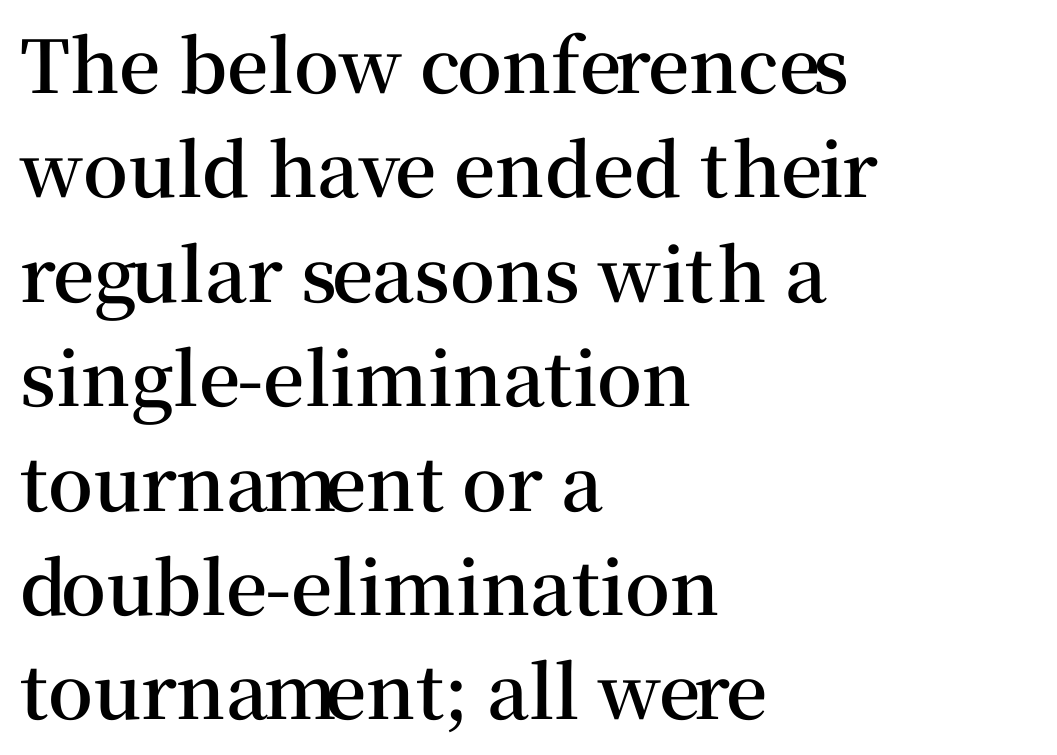
{"serif": "yes", "italic": "no", "bold": "semi", "weight": "semibold", "width": "normal", "stroke_contrast": "medium", "x_height": "medium", "monospaced": "no", "underline": "no", "align": "left", "line_spacing": "normal", "line_spacing_ratio": 1.43, "letter_spacing": "normal", "letter_spacing_em": 0.0, "glyph_px": 73}
